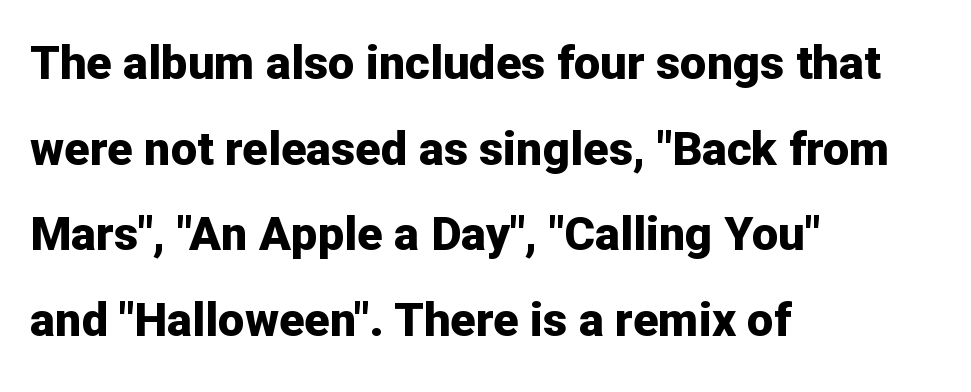
You could call the tracking neutral — neither tight nor loose. Each line starts at the same left margin while the right side varies. Note: no serifs on the glyphs. Is this a fixed-width face? No — the glyphs have proportional, varying widths. Every character sits straight up, as roman type does.
